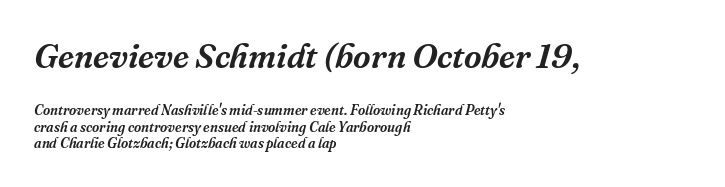
The image shows 34 px serif type, italic (leaning right); set left-aligned, line spacing 1.18x, normal letter spacing, not underlined; the first (top) block is 2.43x larger; medium stroke contrast and a medium x-height.
